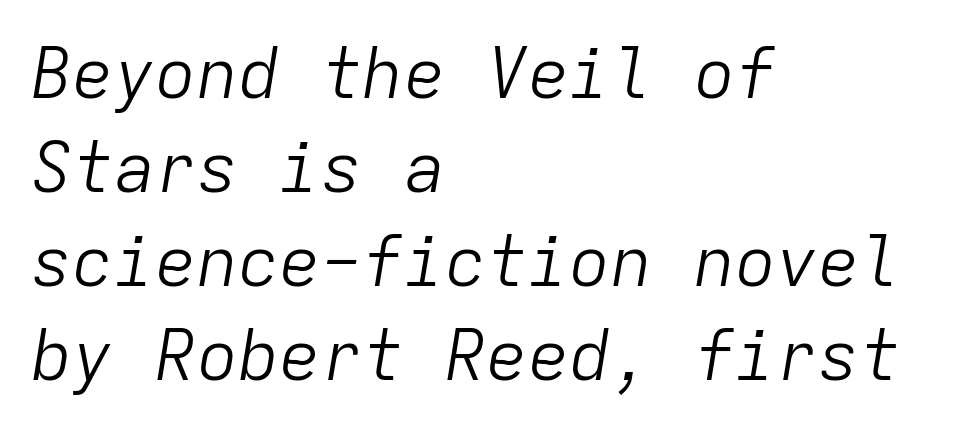
{"italic": "yes", "lean": "right", "slant_degrees": 9, "bold": "no", "weight": "light", "width": "normal", "stroke_contrast": "low", "x_height": "medium", "monospaced": "yes", "underline": "no", "align": "left", "line_spacing": "normal", "line_spacing_ratio": 1.36, "letter_spacing": "normal", "letter_spacing_em": 0.0, "glyph_px": 69}
